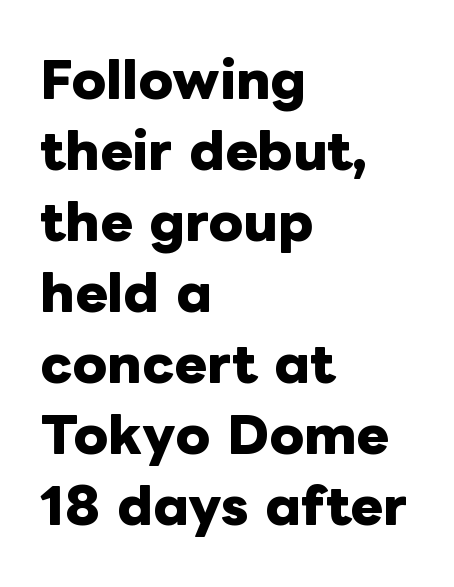
The image shows 49 px heavy type, upright; set left-aligned, normal line spacing (1.45x), normal letter spacing, not underlined; low stroke contrast and a medium x-height.
